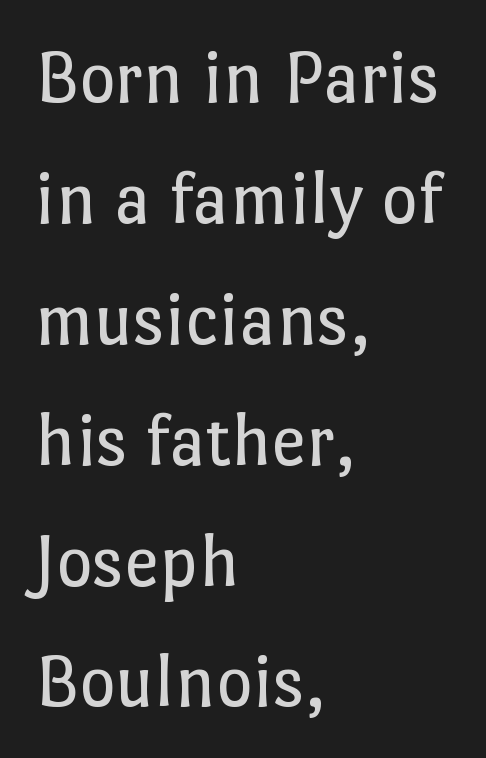
{"italic": "no", "bold": "no", "weight": "regular", "width": "normal", "stroke_contrast": "low", "x_height": "medium", "monospaced": "no", "underline": "no", "align": "left", "line_spacing": "normal", "line_spacing_ratio": 1.55, "letter_spacing": "normal", "letter_spacing_em": 0.0, "glyph_px": 78}
